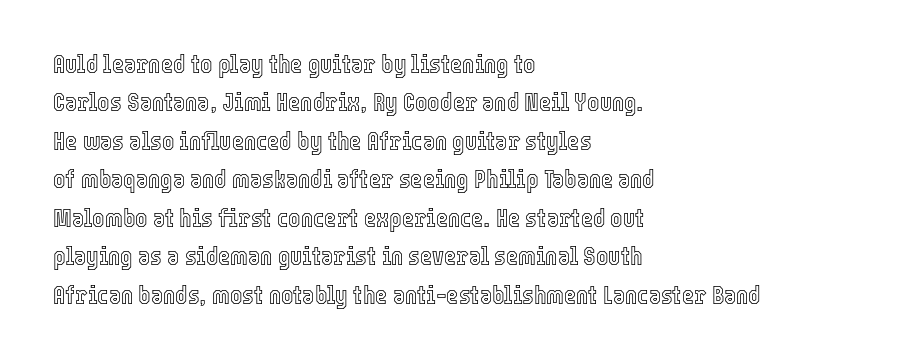
Q: Is the text italic (slanted)? A: No, it is upright.
Q: Is the text underlined? A: No.
Q: How is the paragraph aligned? A: Left-aligned.
Q: Is the spacing between letters normal or unusually wide? A: Normal.
Q: Is the spacing between lines tight, normal or loose? A: Normal.
